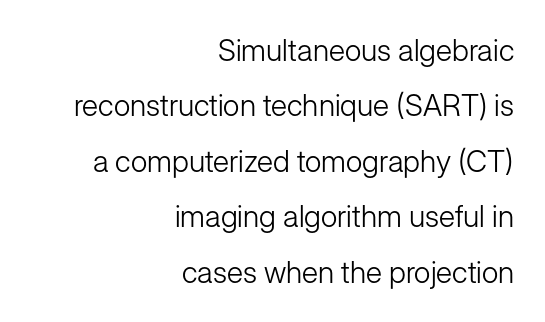
Q: Is the text bold? A: No.
Q: Is the text italic (slanted)? A: No, it is upright.
Q: Is the typeface a serif or a sans-serif typeface? A: Sans-serif.
Q: Is the text underlined? A: No.
Q: How is the paragraph aligned? A: Right-aligned.
Q: Is the spacing between letters normal or unusually wide? A: Normal.
Q: Width (condensed, normal, or wide)? A: Normal.
Q: Stroke contrast? A: Low.
Q: x-height? A: Medium.
Q: Monospaced? A: No.
